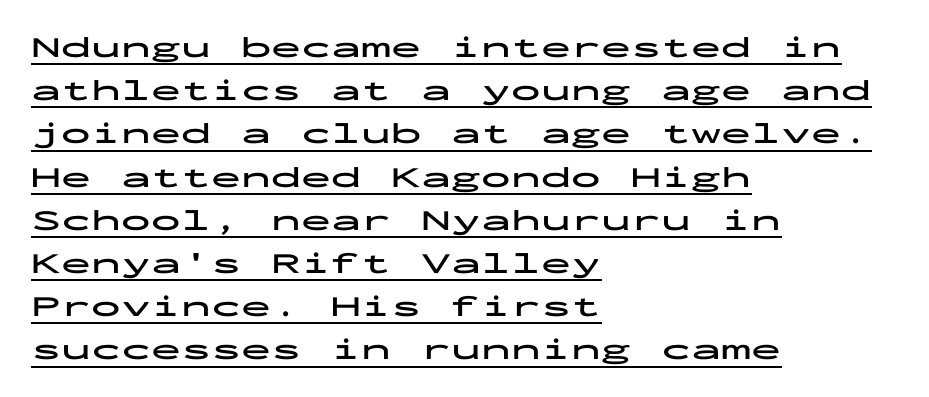
The image shows 30 px bold, wide sans-serif type, upright, monospaced; set left-aligned, normal line spacing (1.44x), normal letter spacing, underlined; low stroke contrast and a medium x-height.
